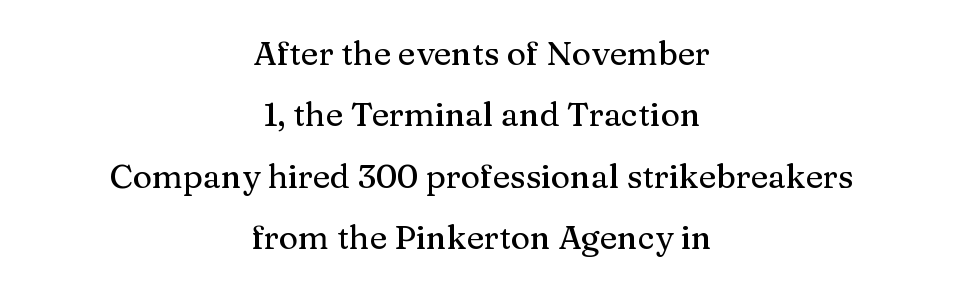
The image shows 33 px serif type, upright; set centered, line spacing 1.86x, normal letter spacing, not underlined; medium stroke contrast and a medium x-height.
